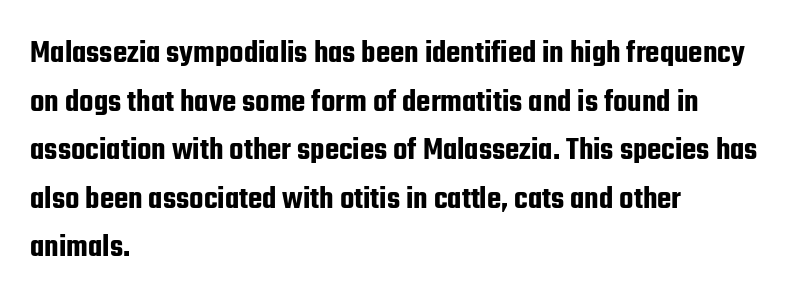
Is this a sans? Yes — the strokes have no serifs. The type sits square on the baseline with zero lean. Proportional: the letters do not fall into vertical columns. Underline: absent. Rows of type keep a routine distance in the vertical direction. Words appear dense and cohesive because spacing is normal.
